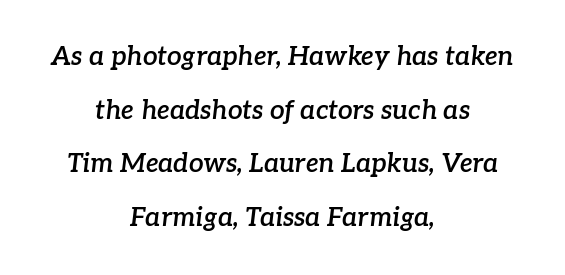
An italicized treatment has been applied to the whole sample. Slightly chunky letters — semibold, I'd say, not full bold. The vertical gap from one line to the next is large. Quick note: underline off. The letters sit at their default tracking, neither squeezed nor spread.
